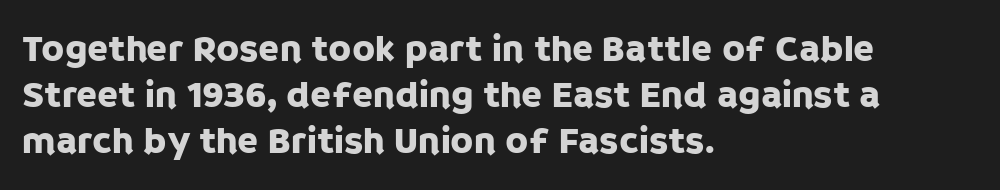
Q: Is the text italic (slanted)? A: No, it is upright.
Q: Is the typeface a serif or a sans-serif typeface? A: Sans-serif.
Q: Is the text underlined? A: No.
Q: How is the paragraph aligned? A: Left-aligned.
Q: Is the spacing between letters normal or unusually wide? A: Normal.
Q: Width (condensed, normal, or wide)? A: Normal.
Q: Stroke contrast? A: Low.
Q: x-height? A: Large.
Q: Monospaced? A: No.
